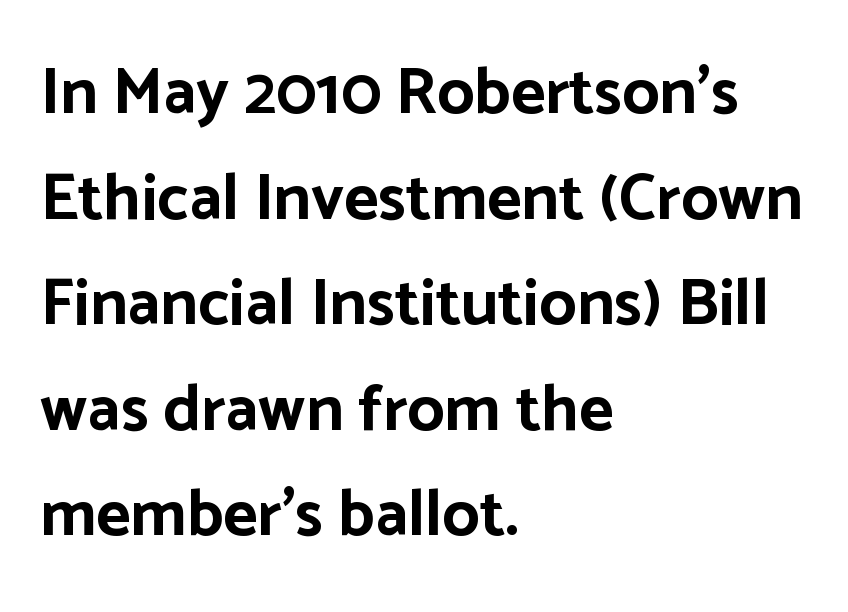
Q: Is the text bold? A: Yes.
Q: Is the text italic (slanted)? A: No, it is upright.
Q: Is the typeface a serif or a sans-serif typeface? A: Sans-serif.
Q: Is the text underlined? A: No.
Q: How is the paragraph aligned? A: Left-aligned.
Q: Is the spacing between letters normal or unusually wide? A: Normal.
Q: Is the spacing between lines tight, normal or loose? A: Normal.
Q: Width (condensed, normal, or wide)? A: Normal.
Q: Stroke contrast? A: Low.
Q: x-height? A: Medium.
Q: Monospaced? A: No.
